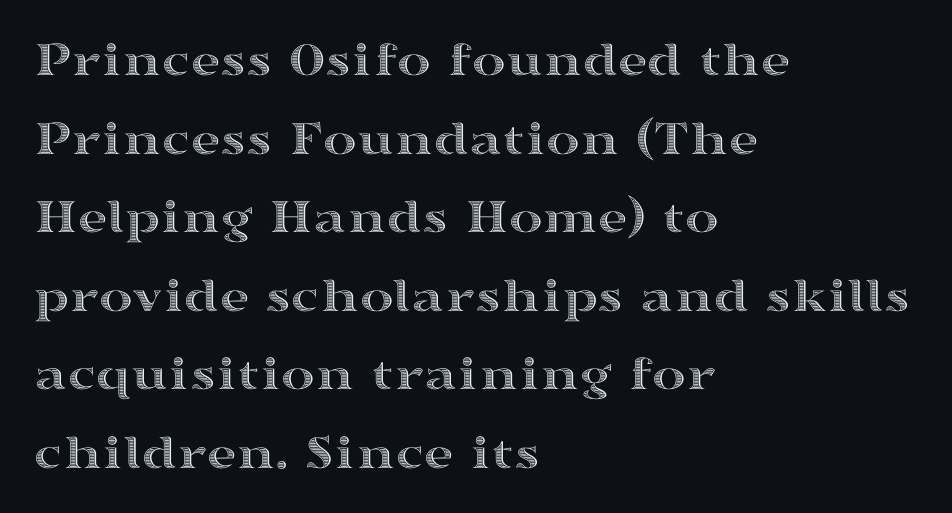
Q: Is the text italic (slanted)? A: No, it is upright.
Q: Is the text underlined? A: No.
Q: How is the paragraph aligned? A: Left-aligned.
Q: Is the spacing between letters normal or unusually wide? A: Normal.
Q: Is the spacing between lines tight, normal or loose? A: Normal.
Q: Width (condensed, normal, or wide)? A: Wide.
Q: x-height? A: Medium.
Q: Monospaced? A: No.
